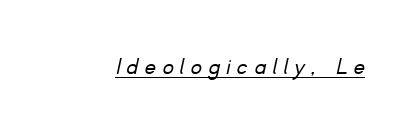
A typographer would call this underscored text. Someone cranked the tracking dial way up on this one. Unbolded letterforms with no extra heft.
